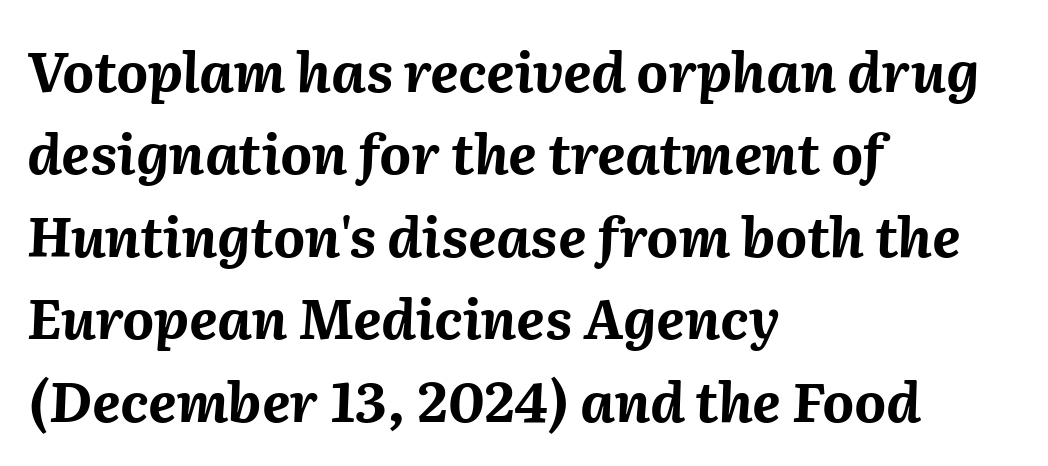
The image shows 55 px bold type, italic (leaning right); set left-aligned, normal line spacing (1.5x), normal letter spacing, not underlined; medium stroke contrast and a medium x-height.
